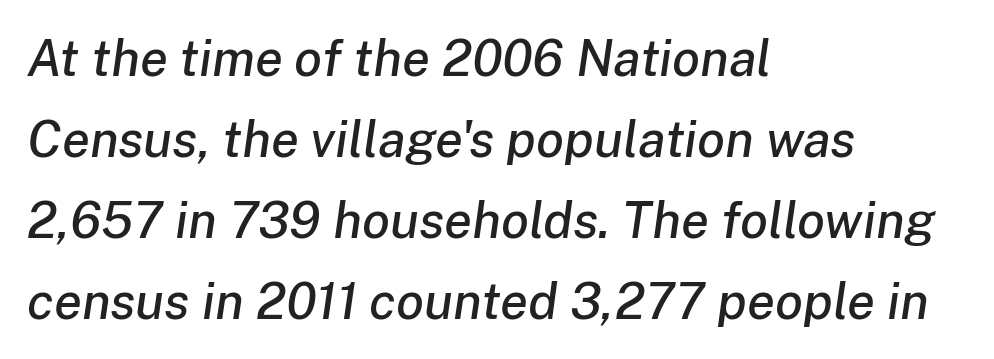
The image shows 51 px text type, italic (leaning right); set left-aligned, normal line spacing (1.59x), normal letter spacing, not underlined; low stroke contrast and a medium x-height.
